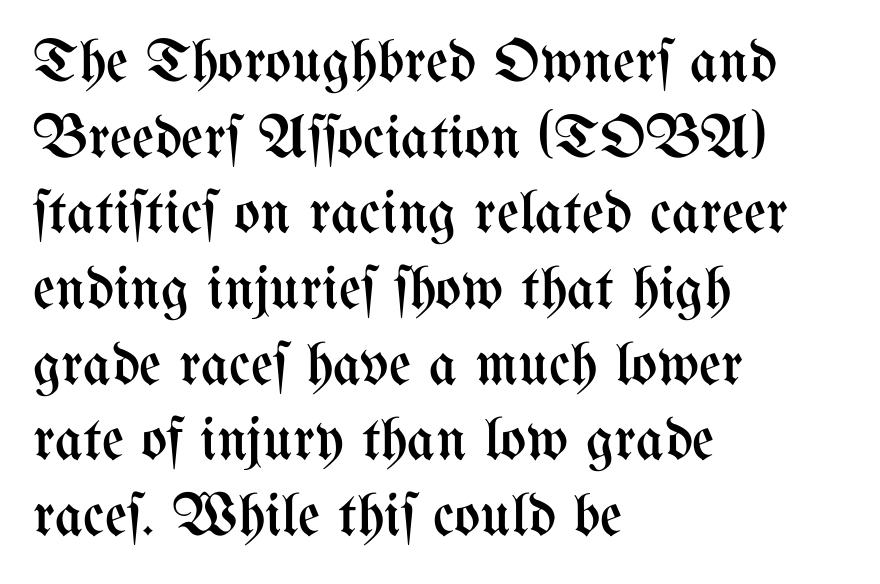
{"italic": "no", "bold": "no", "weight": "regular", "width": "condensed", "stroke_contrast": "medium", "x_height": "medium", "monospaced": "no", "underline": "no", "align": "left", "line_spacing_ratio": 1.24, "letter_spacing": "normal", "letter_spacing_em": 0.0, "glyph_px": 61}
